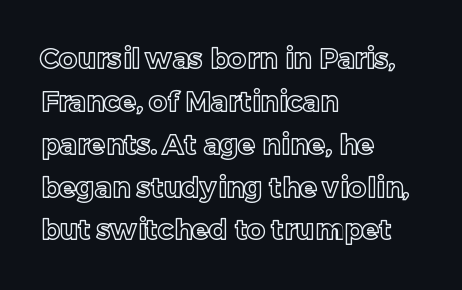
Q: Is the text italic (slanted)? A: No, it is upright.
Q: Is the text underlined? A: No.
Q: How is the paragraph aligned? A: Left-aligned.
Q: Is the spacing between letters normal or unusually wide? A: Normal.
Q: Is the spacing between lines tight, normal or loose? A: Normal.
Q: Width (condensed, normal, or wide)? A: Normal.
Q: x-height? A: Medium.
Q: Monospaced? A: No.
